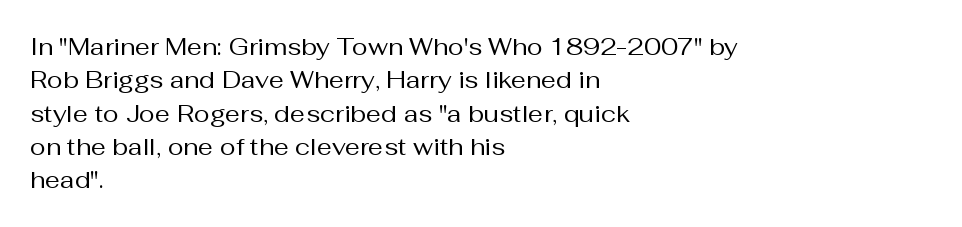
{"italic": "no", "bold": "no", "underline": "no", "align": "left", "line_spacing": "normal", "line_spacing_ratio": 1.39, "letter_spacing": "normal", "letter_spacing_em": 0.0, "glyph_px": 24}
